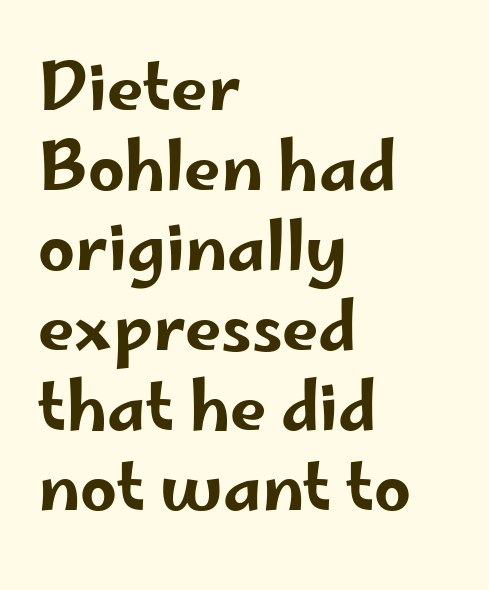
{"serif": "no", "italic": "no", "width": "wide", "stroke_contrast": "low", "x_height": "small", "monospaced": "no", "underline": "no", "align": "left", "line_spacing_ratio": 1.23, "letter_spacing": "normal", "letter_spacing_em": 0.0, "glyph_px": 65}
